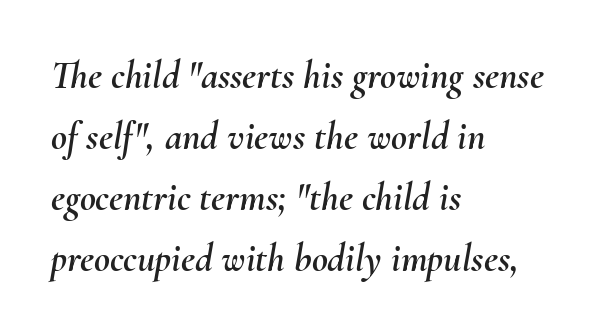
Observe the lean: these are italic letterforms. Where is the straight margin? On the left. Think of a printed novel: that variable character pitch is what you see here. The line texture is even and compact thanks to regular tracking.
